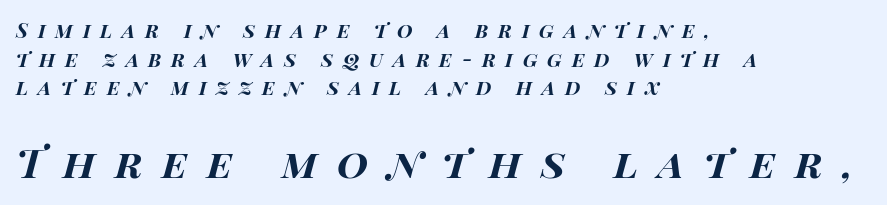
Q: Is the text bold? A: Yes.
Q: Is the text italic (slanted)? A: Yes, it leans right by about 14 degrees.
Q: Is the text underlined? A: No.
Q: How is the paragraph aligned? A: Left-aligned.
Q: Is the spacing between letters normal or unusually wide? A: Unusually wide.
Q: Is the spacing between lines tight, normal or loose? A: Normal.
Q: Which block of text is set in a larger size, the first (top) or the second (bottom)? A: The second (bottom) one.
Q: Width (condensed, normal, or wide)? A: Wide.
Q: Stroke contrast? A: High.
Q: x-height? A: Large.
Q: Monospaced? A: No.
